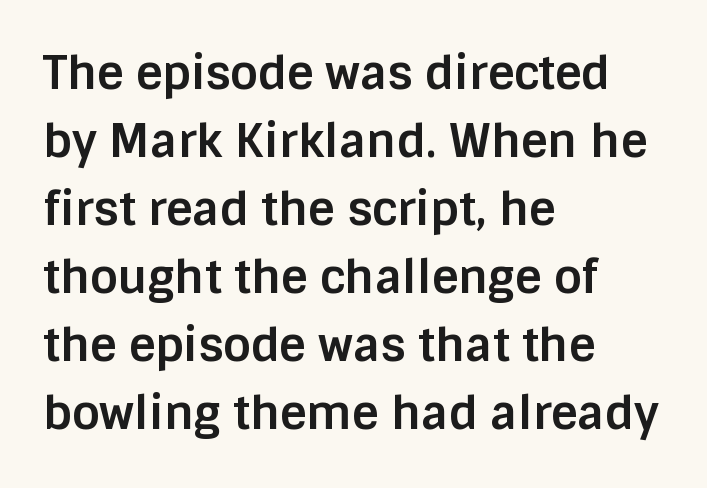
The image shows 46 px bold sans-serif type, upright; set left-aligned, normal line spacing (1.48x), normal letter spacing, not underlined; low stroke contrast and a large x-height.
